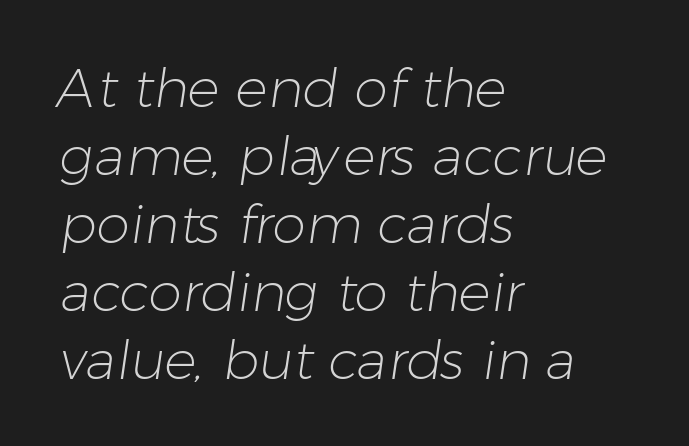
The image shows 54 px light sans-serif type; set left-aligned, normal line spacing (1.26x), normal letter spacing, not underlined; low stroke contrast and a medium x-height.
